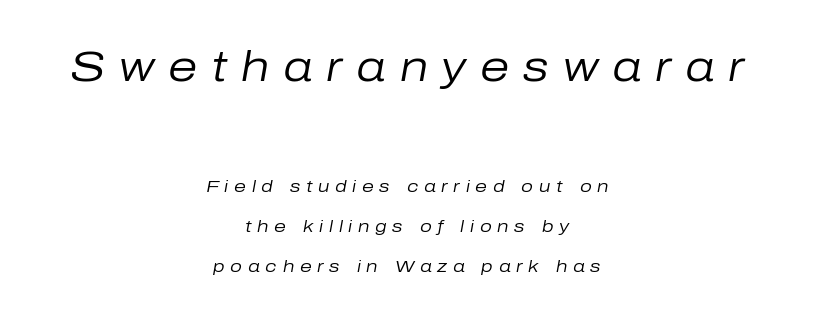
Q: Is the text bold? A: No.
Q: Is the text italic (slanted)? A: Yes, it leans right by about 10 degrees.
Q: Is the text underlined? A: No.
Q: How is the paragraph aligned? A: Centered.
Q: Is the spacing between letters normal or unusually wide? A: Unusually wide.
Q: Is the spacing between lines tight, normal or loose? A: Loose.
Q: Which block of text is set in a larger size, the first (top) or the second (bottom)? A: The first (top) one.
Q: Width (condensed, normal, or wide)? A: Normal.
Q: Stroke contrast? A: Low.
Q: x-height? A: Medium.
Q: Monospaced? A: No.
